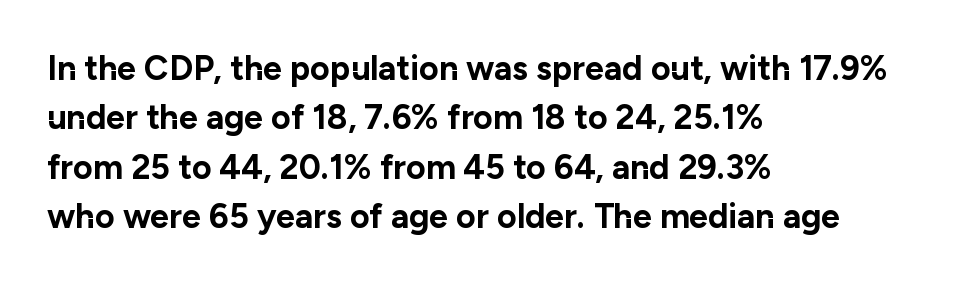
{"serif": "no", "italic": "no", "bold": "yes", "weight": "bold", "width": "normal", "stroke_contrast": "low", "x_height": "medium", "monospaced": "no", "underline": "no", "align": "left", "line_spacing": "normal", "line_spacing_ratio": 1.45, "letter_spacing": "normal", "letter_spacing_em": 0.0, "glyph_px": 34}
